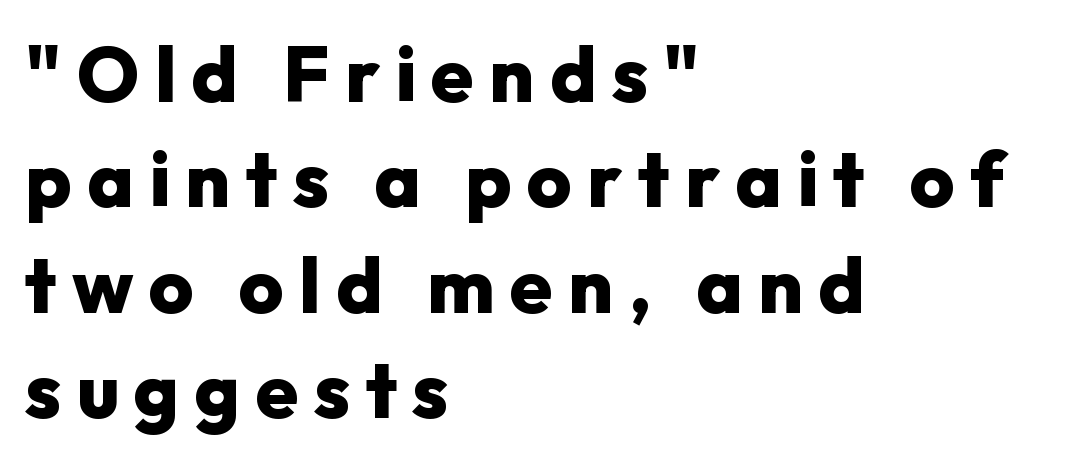
{"serif": "no", "italic": "no", "bold": "yes", "weight": "heavy", "width": "normal", "stroke_contrast": "low", "x_height": "medium", "monospaced": "no", "underline": "no", "align": "left", "line_spacing": "normal", "line_spacing_ratio": 1.37, "letter_spacing": "wide", "letter_spacing_em": 0.2, "glyph_px": 77}
